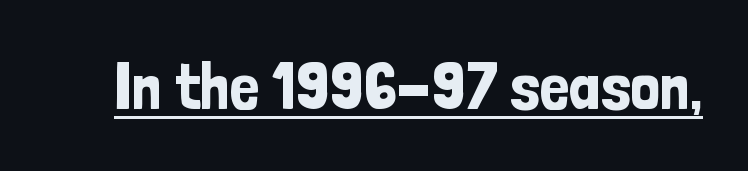
{"serif": "no", "italic": "no", "width": "condensed", "stroke_contrast": "low", "x_height": "medium", "monospaced": "no", "underline": "yes", "letter_spacing": "normal", "letter_spacing_em": 0.0, "glyph_px": 66}
